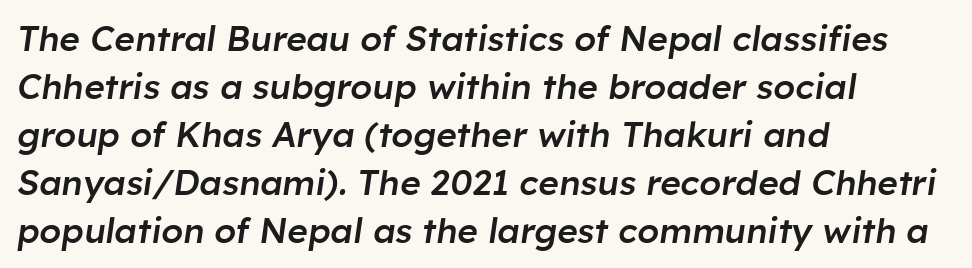
Horizontally, the lines are justified to the leading edge only. Proportional: the letters do not fall into vertical columns. This is the in-between weight designers call semibold or demi. Students, observe: this is what conventionally led text looks like. Designer's note — italics engaged. Tracking value appears to be zero — textbook default spacing.
